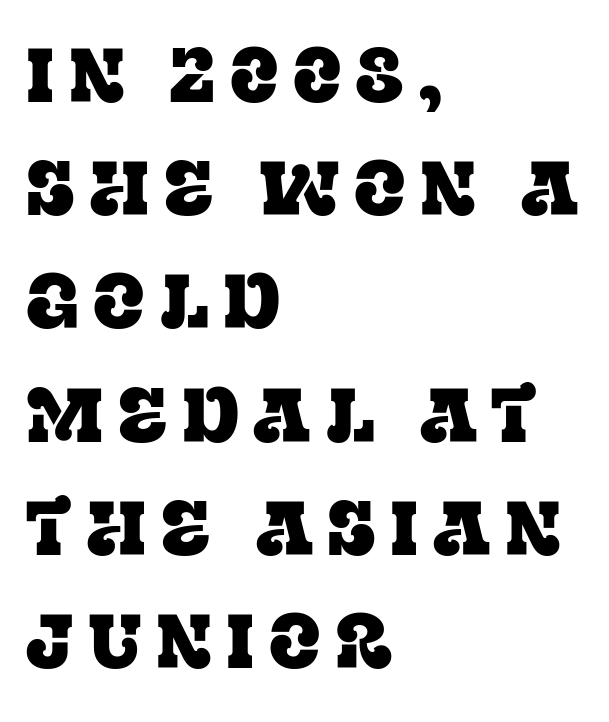
Leftover space on each line is placed entirely after the last word. Here the designer chose a conventional face with non-uniform glyph widths. A normal amount of white space separates one row of letters from the next. Has an underline been added? It has not. Designer's note — italics off, roman on. The designer went with a serif here, giving each stem small feet.
